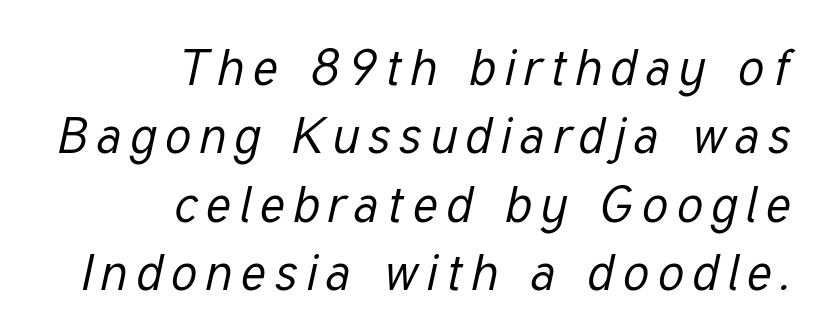
{"italic": "yes", "lean": "right", "slant_degrees": 12, "bold": "no", "weight": "regular", "width": "condensed", "stroke_contrast": "low", "x_height": "medium", "monospaced": "no", "underline": "no", "align": "right", "line_spacing": "normal", "line_spacing_ratio": 1.34, "glyph_px": 51}
